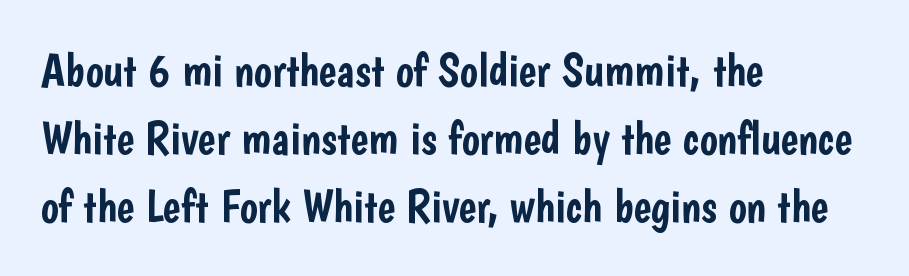
The axis of the letterforms is exactly vertical. The face used here is proportionally spaced, like ordinary book or web type. The paragraph has a hard left edge and a soft right edge. Successive baselines arrive at the customary interval. The specimen omits any rule beneath the text block's lines.
